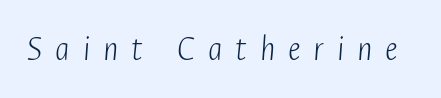
Q: Is the text bold? A: No.
Q: Is the text italic (slanted)? A: Yes, it leans right by about 4 degrees.
Q: Is the text underlined? A: No.
Q: Is the spacing between letters normal or unusually wide? A: Unusually wide.
Q: Width (condensed, normal, or wide)? A: Condensed.
Q: Stroke contrast? A: Low.
Q: x-height? A: Medium.
Q: Monospaced? A: No.
